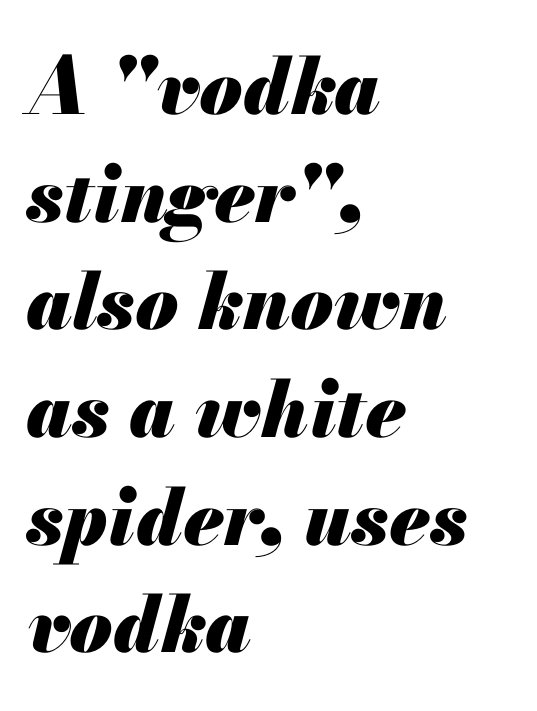
The tracking reads as untouched default to a designer's eye. Lines of text with bare space underneath. In terms of weight, the rendering is a true, heavy bold. Spacing verdict: proportional, widths tailored to each character.
